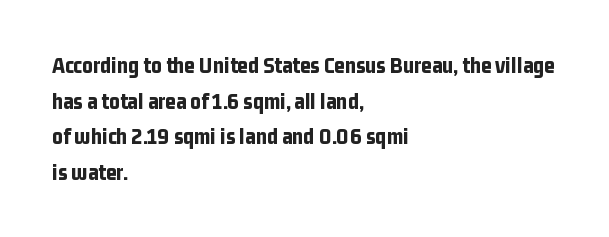
Q: Is the text bold? A: Yes.
Q: Is the text italic (slanted)? A: No, it is upright.
Q: Is the text underlined? A: No.
Q: How is the paragraph aligned? A: Left-aligned.
Q: Is the spacing between letters normal or unusually wide? A: Normal.
Q: Is the spacing between lines tight, normal or loose? A: Normal.
